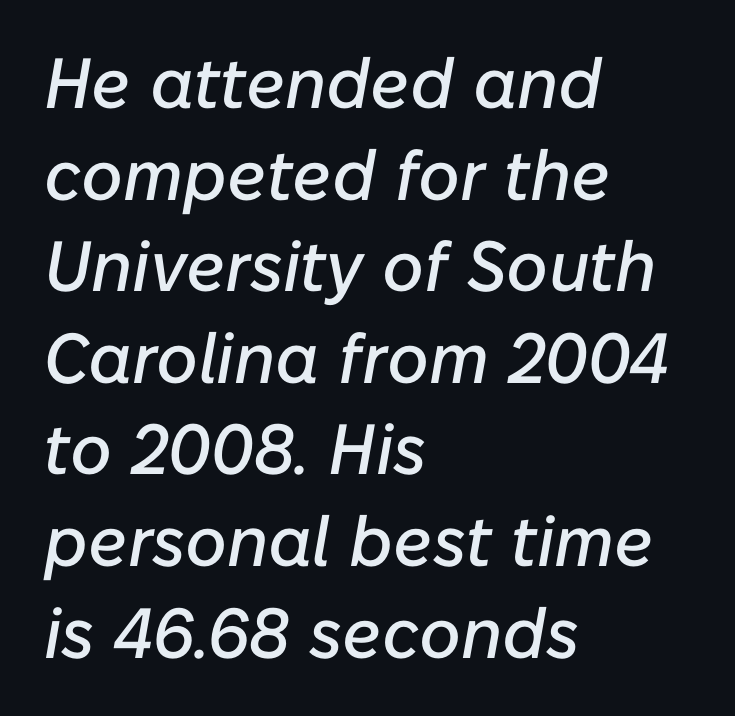
Spacing verdict: proportional, widths tailored to each character. One glance says typical: line gaps are just what's usual. Type without underlining. These lines stack with their left ends in a neat column.
